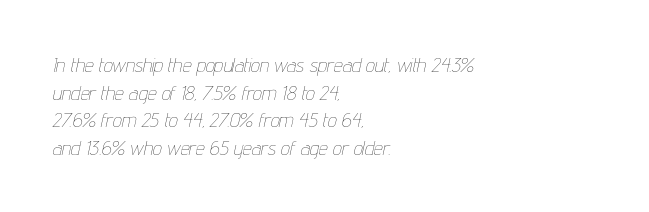
These lines are set flush left with a ragged right edge. The cut favours lightness, reaching ordinary text weight at its darkest. Glyph-to-glyph distance matches everyday printed text. The font's italic variant was chosen for this text.
